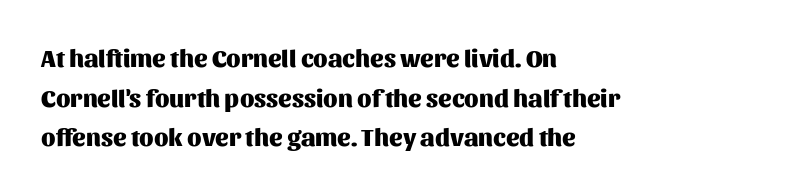
The words here are not underlined. Glyph-to-glyph distance matches everyday printed text. The rows are spaced the way most documents space them. The lettering holds an erect, upright posture throughout. Heavy-handed strokes throughout: this text is bold. Which margin do the lines hug? The left one — the right edge is uneven.
